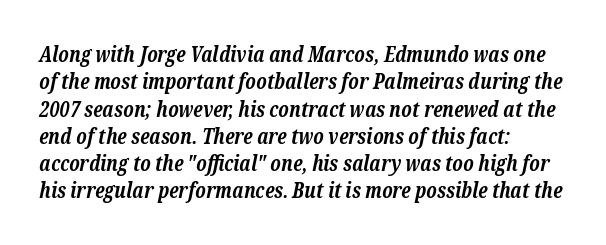
{"italic": "yes", "lean": "right", "slant_degrees": 12, "bold": "yes", "underline": "no", "align": "left", "line_spacing": "normal", "line_spacing_ratio": 1.3, "letter_spacing": "normal", "letter_spacing_em": 0.0, "glyph_px": 21}
